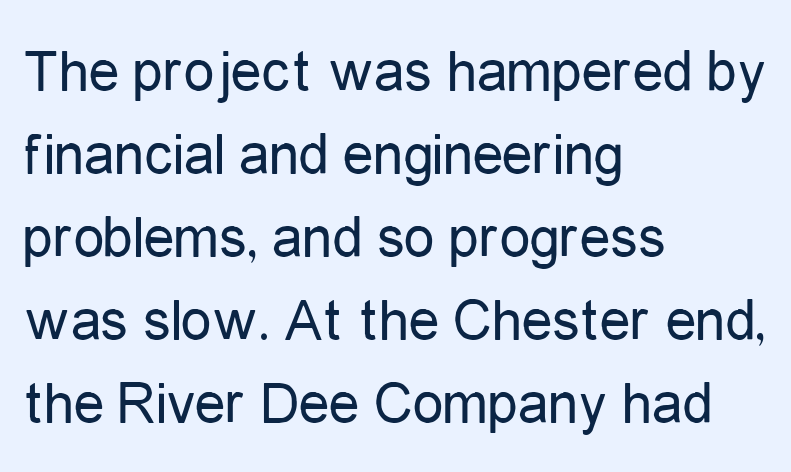
Words appear dense and cohesive because spacing is normal. Plain, unruled lines of type. Typeset ragged right — the left edge is the straight one. Posture: straight, roman, zero tilt. The face used here is a sans, in the tradition of grotesques and geometrics.
